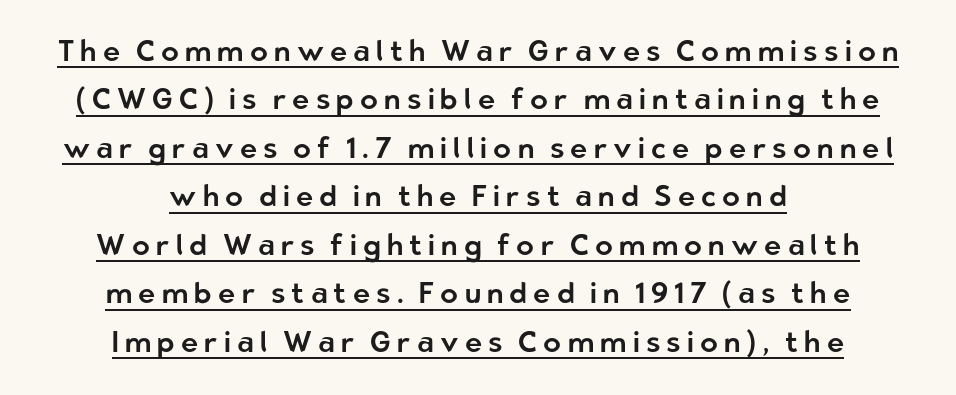
Q: Is the text italic (slanted)? A: No, it is upright.
Q: Is the typeface a serif or a sans-serif typeface? A: Sans-serif.
Q: Is the text underlined? A: Yes.
Q: How is the paragraph aligned? A: Centered.
Q: Is the spacing between letters normal or unusually wide? A: Unusually wide.
Q: Is the spacing between lines tight, normal or loose? A: Normal.
Q: Width (condensed, normal, or wide)? A: Normal.
Q: Stroke contrast? A: Low.
Q: x-height? A: Medium.
Q: Monospaced? A: No.
